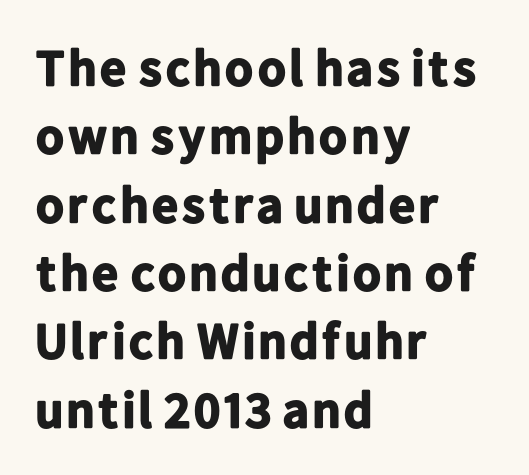
Characters follow at the spacing the type designer built in. Look at the stroke-to-counter ratio: heavy, a bold. A typesetter would call this leading conventional body-copy spacing. The space beneath each line is pristine and unruled.
